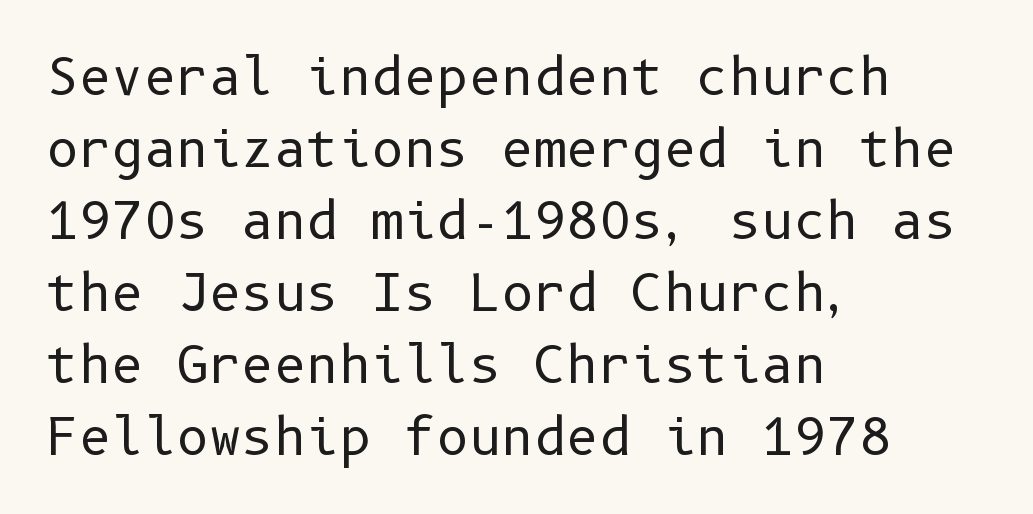
The image shows 50 px regular-weight sans-serif type, upright; set left-aligned, normal line spacing (1.44x), normal letter spacing, not underlined; low stroke contrast and a medium x-height.
